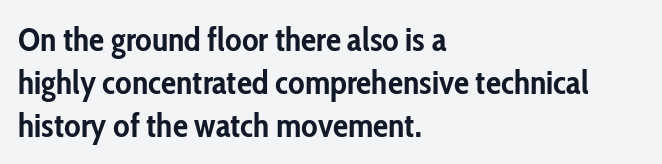
{"serif": "no", "italic": "no", "bold": "yes", "weight": "semibold", "width": "condensed", "stroke_contrast": "low", "x_height": "medium", "monospaced": "no", "underline": "no", "align": "left", "line_spacing": "normal", "line_spacing_ratio": 1.26, "letter_spacing": "normal", "letter_spacing_em": 0.0, "glyph_px": 34}
